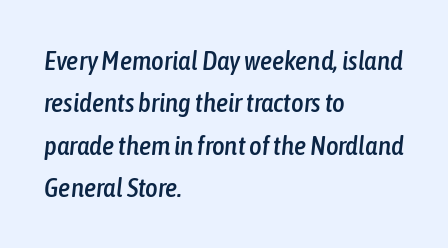
The image shows 27 px text type, italic (leaning right); set left-aligned, normal line spacing (1.57x), normal letter spacing, not underlined.
